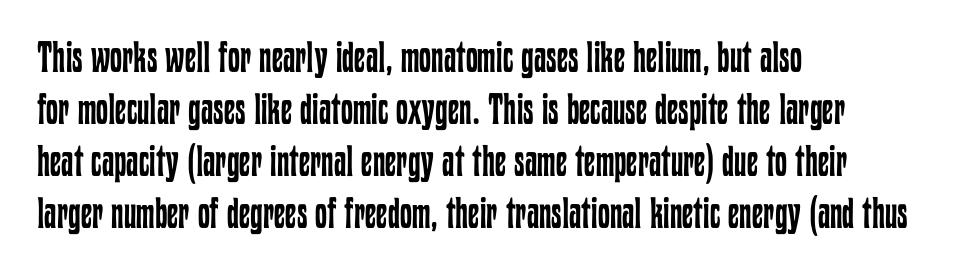
The image shows 43 px regular-weight, condensed type, upright; set left-aligned, line spacing 1.21x, normal letter spacing, not underlined; low stroke contrast and a medium x-height.
